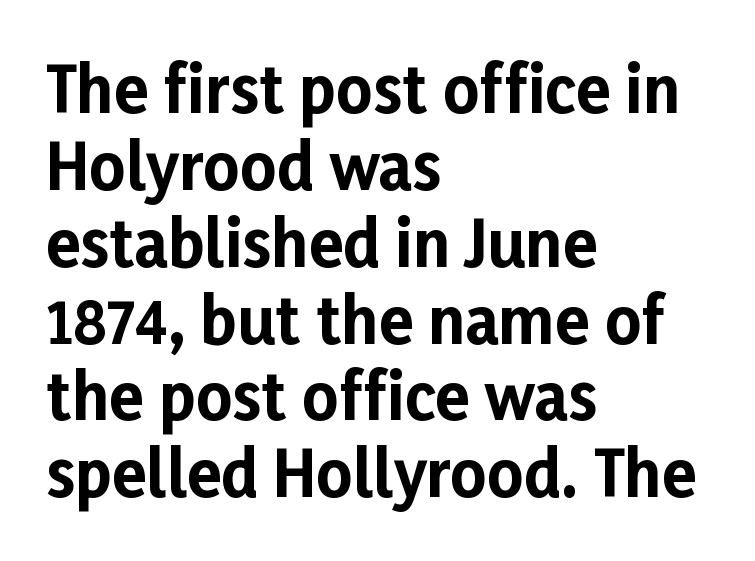
The image shows 63 px bold sans-serif type, upright; set left-aligned, line spacing 1.22x, normal letter spacing, not underlined; low stroke contrast and a medium x-height.
